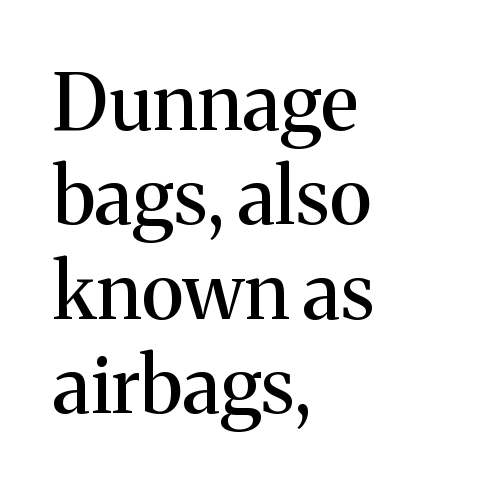
Q: Is the text italic (slanted)? A: No, it is upright.
Q: Is the typeface a serif or a sans-serif typeface? A: Serif.
Q: Is the text underlined? A: No.
Q: How is the paragraph aligned? A: Left-aligned.
Q: Is the spacing between letters normal or unusually wide? A: Normal.
Q: Width (condensed, normal, or wide)? A: Normal.
Q: Stroke contrast? A: Medium.
Q: x-height? A: Medium.
Q: Monospaced? A: No.
